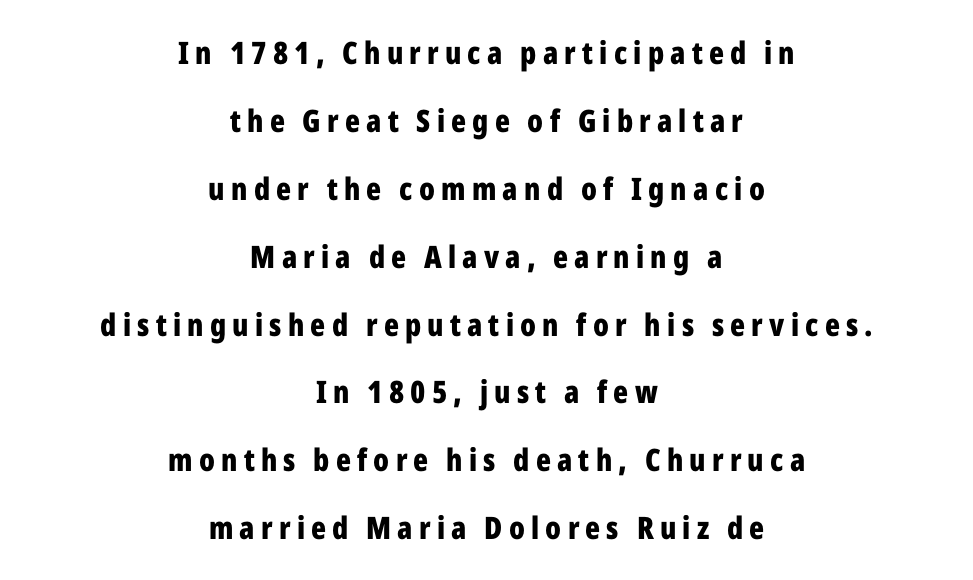
Type without underlining. Alignment: centered. In terms of letterform style, serifs are entirely absent. Character widths vary here, with narrow letters taking less room than wide ones. The lettering holds an erect, upright posture throughout. The gaps between neighbouring characters are conspicuously large.
